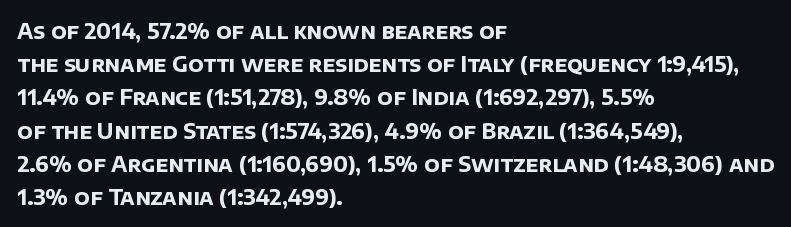
Heavy-handed strokes throughout: this text is bold. Decoration check: the copy has no underline. Leftover space on each line is placed entirely after the last word. What's the leading like? Ordinary, nothing unusual. Each word holds together tightly as a unit, with standard inter-letter gaps.
